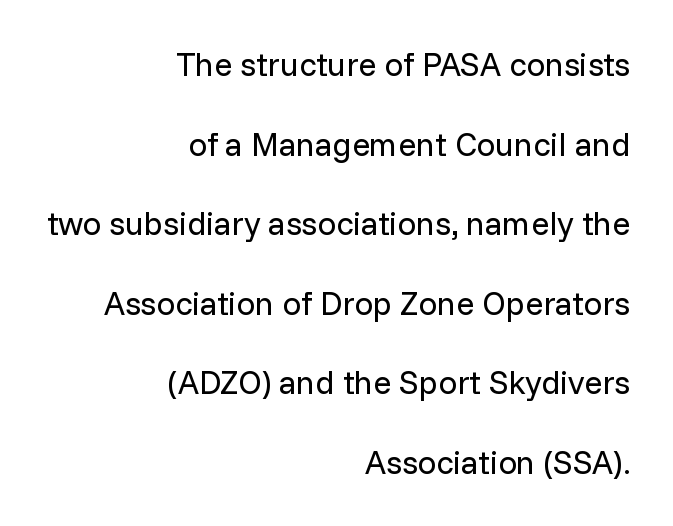
The image shows 33 px regular-weight sans-serif type, upright; set right-aligned, loose line spacing (2.41x), normal letter spacing, not underlined; low stroke contrast and a medium x-height.
